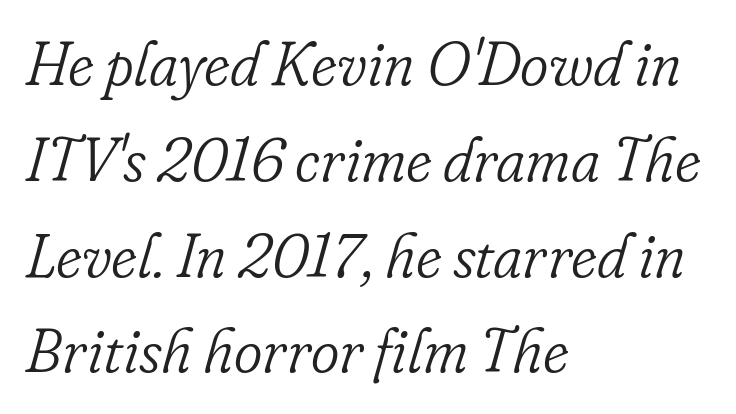
Here the designer chose a conventional face with non-uniform glyph widths. Emphasis-style slanted type is in use. Each word holds together tightly as a unit, with standard inter-letter gaps. Vertical stems look standard width or narrower in stroke.
